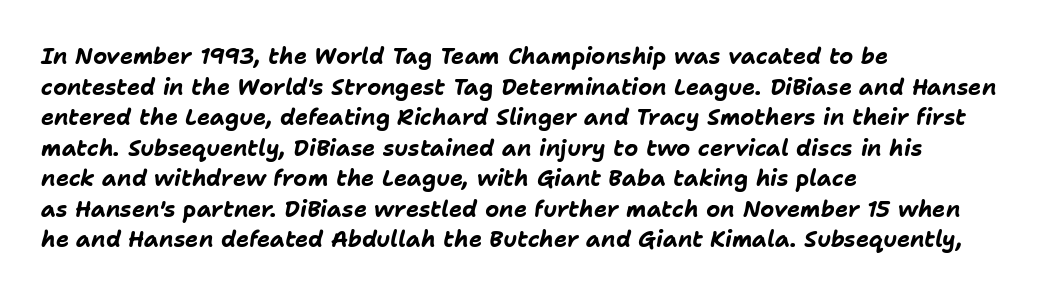
A normal amount of white space separates one row of letters from the next. The words here are not underlined. The rag falls on the right side of this text block. If you drew a line through each stem, it would be angled. I'd describe the lettering as bold — thick and assertive.
